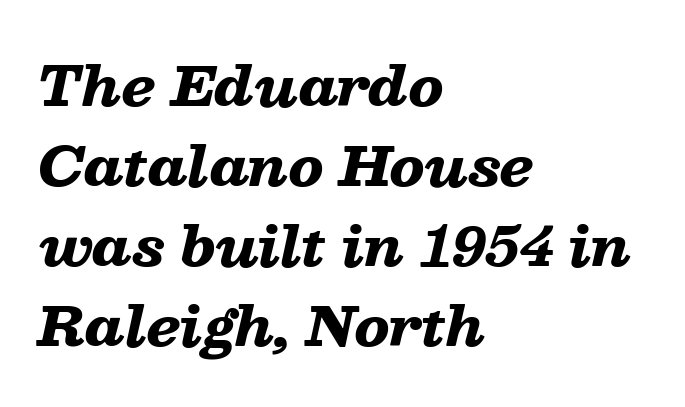
The image shows 54 px heavy, wide type, italic (leaning right); set left-aligned, normal line spacing (1.48x), normal letter spacing, not underlined; low stroke contrast and a medium x-height.
